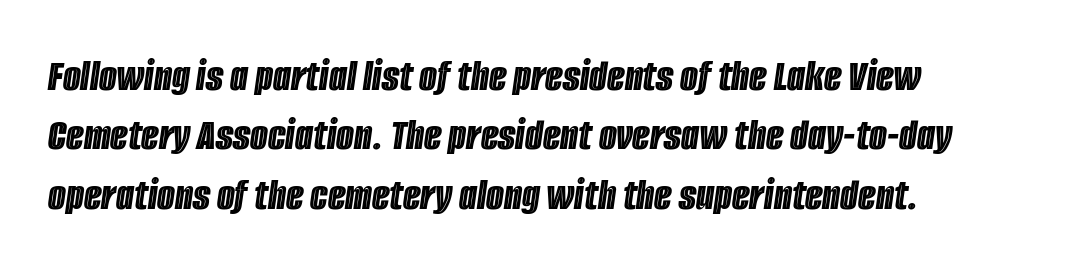
Q: Is the text italic (slanted)? A: Yes, it leans right by about 8 degrees.
Q: Is the text underlined? A: No.
Q: How is the paragraph aligned? A: Left-aligned.
Q: Is the spacing between letters normal or unusually wide? A: Normal.
Q: Is the spacing between lines tight, normal or loose? A: Normal.
Q: Width (condensed, normal, or wide)? A: Condensed.
Q: x-height? A: Large.
Q: Monospaced? A: No.
